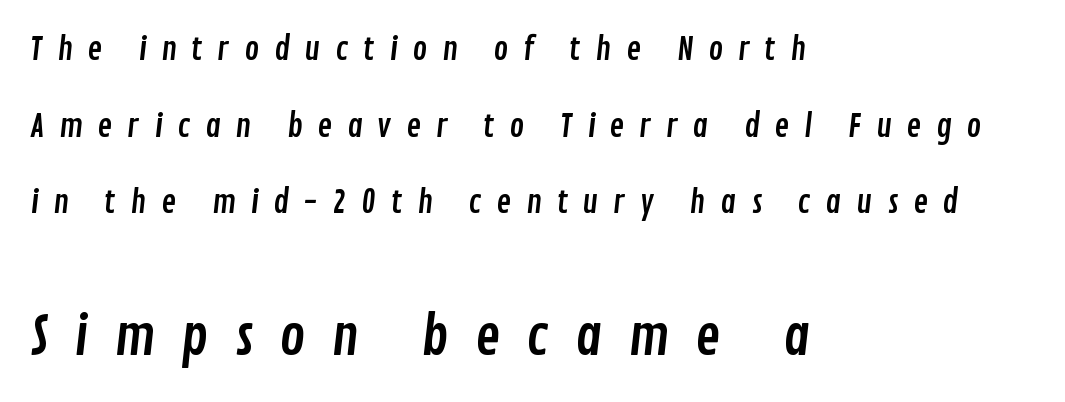
There is plenty of visible air inserted between adjacent glyphs. Think of a printed novel: that variable character pitch is what you see here. This block would shrink considerably if given ordinary leading; it's expanded now. Descender tails drop into unmarked territory.
